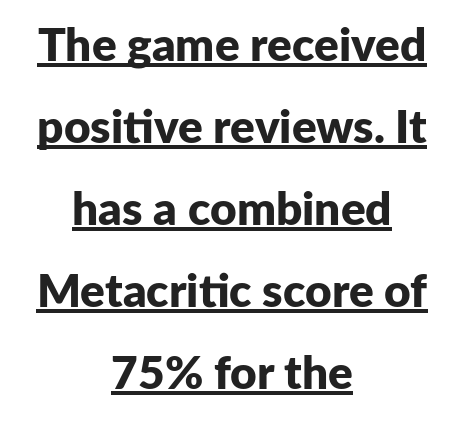
The image shows 46 px bold sans-serif type, upright; set centered, line spacing 1.78x, normal letter spacing, underlined; low stroke contrast and a medium x-height.
